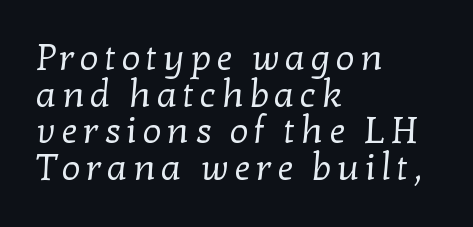
The image shows 37 px regular-weight serif type; set left-aligned, tight line spacing (0.99x), not underlined; low stroke contrast and a medium x-height.
